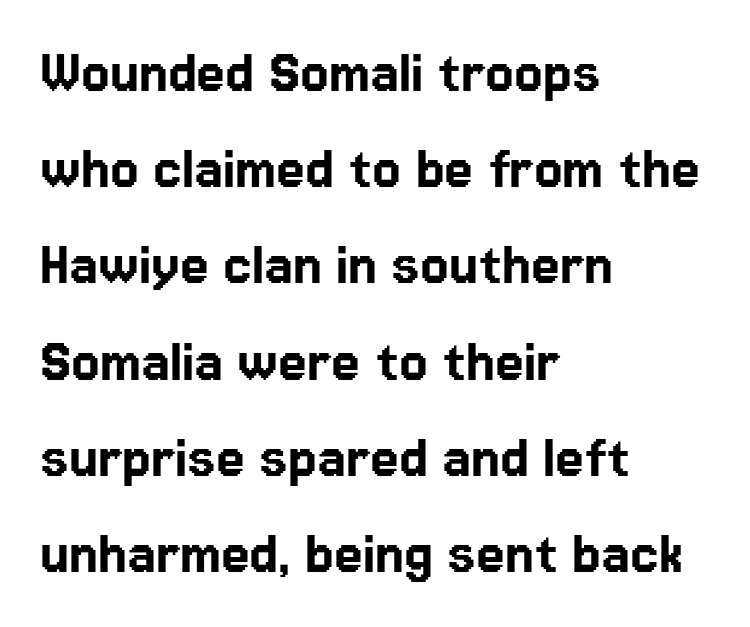
{"serif": "no", "italic": "no", "width": "normal", "stroke_contrast": "low", "x_height": "medium", "monospaced": "no", "underline": "no", "align": "left", "line_spacing": "normal", "line_spacing_ratio": 1.48, "letter_spacing": "normal", "letter_spacing_em": 0.0, "glyph_px": 65}
